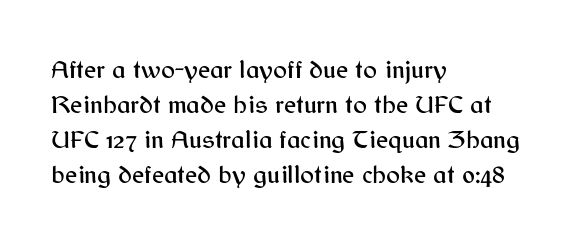
The image shows 26 px text type, upright; set left-aligned, normal line spacing (1.34x), normal letter spacing, not underlined.
